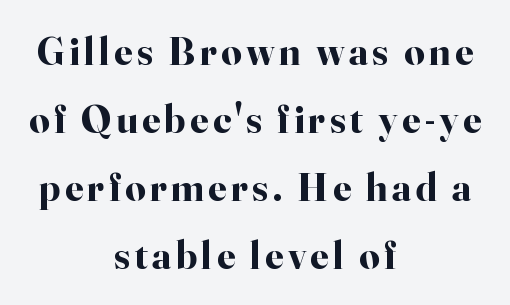
The image shows 40 px bold serif type, upright; set centered, normal line spacing (1.7x), not underlined; high stroke contrast and a small x-height.
